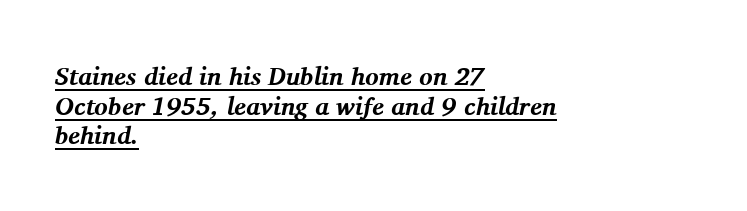
The image shows 25 px bold type, italic (leaning right); set left-aligned, line spacing 1.19x, normal letter spacing, underlined.
